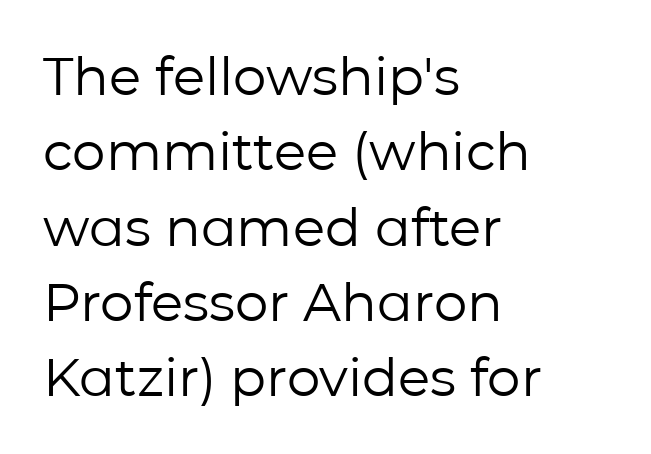
{"serif": "no", "italic": "no", "bold": "no", "weight": "regular", "width": "normal", "stroke_contrast": "low", "x_height": "medium", "monospaced": "no", "underline": "no", "align": "left", "line_spacing": "normal", "line_spacing_ratio": 1.42, "letter_spacing": "normal", "letter_spacing_em": 0.0, "glyph_px": 53}
